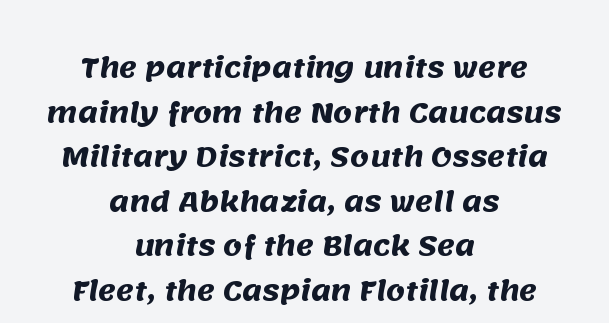
Bold? Absolutely — the strokes are thick and heavy. The paragraph has two soft edges and a firm central axis. Baseline-to-baseline distance is the conventional proportion of letter height. The type is set solid horizontally, with unmodified tracking. Lines of text with bare space underneath.
